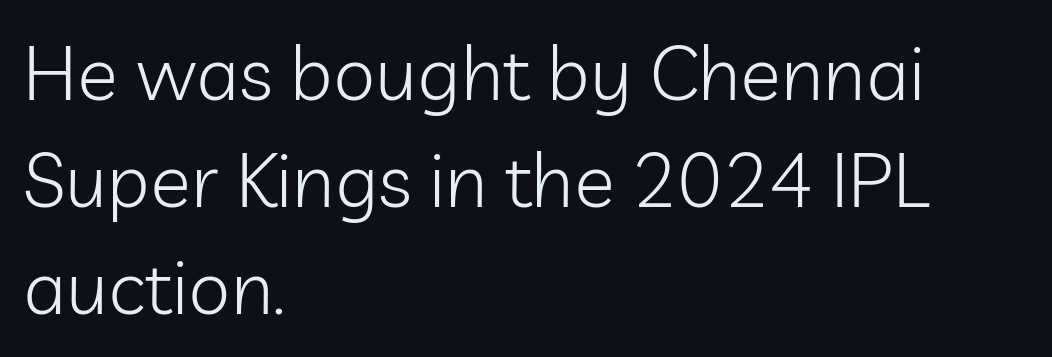
Posture: straight, roman, zero tilt. This is not heavy type; no bold has been used. The font family rendered here belongs to the sans-serif group. What's the leading like? Ordinary, nothing unusual. Nobody touched the tracking dial on this one.
